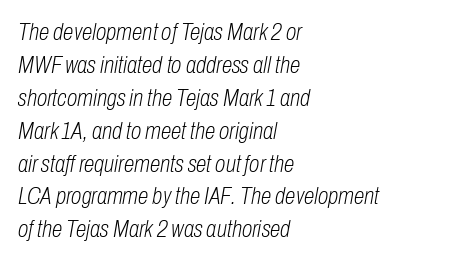
The image shows 24 px text type, italic (leaning right); set left-aligned, normal line spacing (1.37x), normal letter spacing, not underlined.
